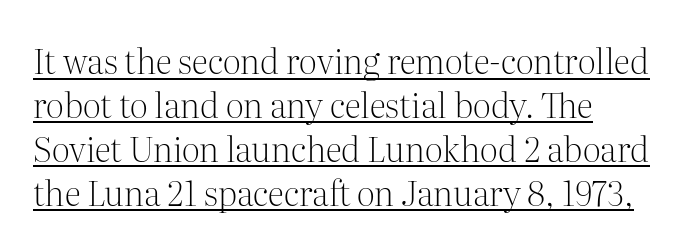
The image shows 34 px light serif type, upright; set normal line spacing (1.29x), normal letter spacing, underlined; medium stroke contrast and a medium x-height.
